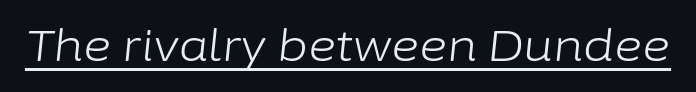
{"italic": "yes", "lean": "right", "slant_degrees": 6, "bold": "no", "weight": "light", "width": "normal", "stroke_contrast": "low", "x_height": "medium", "monospaced": "no", "underline": "yes", "letter_spacing": "normal", "letter_spacing_em": 0.0, "glyph_px": 43}
